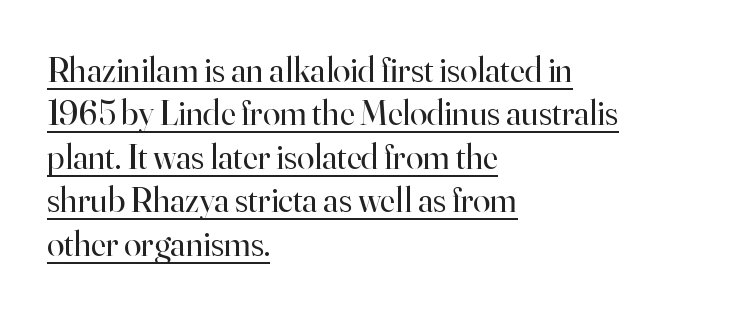
{"serif": "yes", "italic": "no", "bold": "no", "weight": "regular", "width": "normal", "stroke_contrast": "high", "x_height": "small", "monospaced": "no", "underline": "yes", "align": "left", "line_spacing_ratio": 1.24, "letter_spacing": "normal", "letter_spacing_em": 0.0, "glyph_px": 35}
